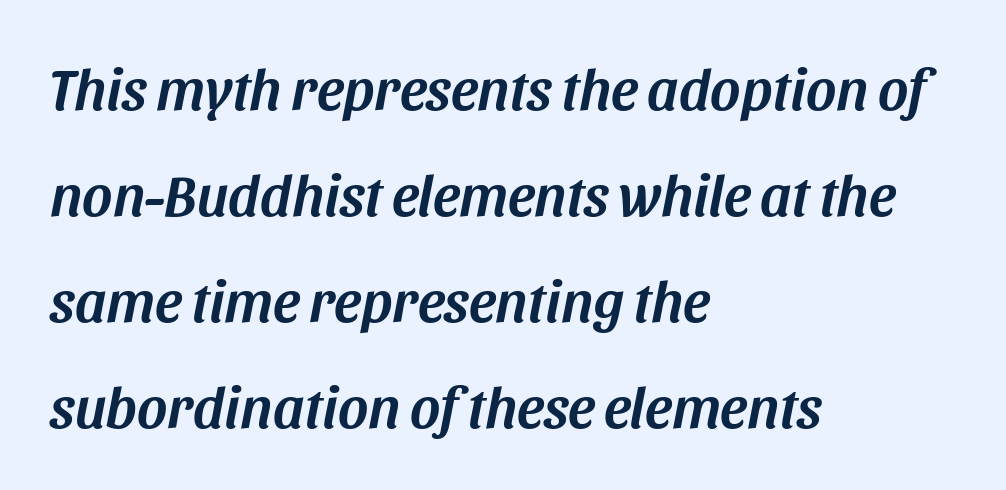
The image shows 58 px text type, italic (leaning right); set left-aligned, line spacing 1.83x, normal letter spacing, not underlined; medium stroke contrast and a large x-height.
